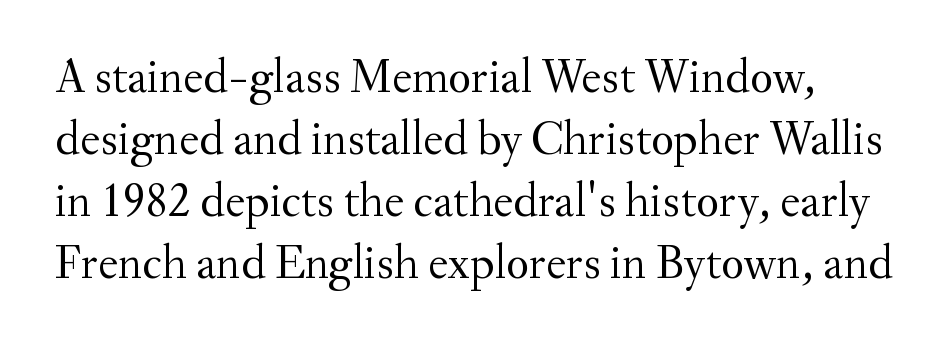
Q: Is the text bold? A: No.
Q: Is the text italic (slanted)? A: No, it is upright.
Q: Is the typeface a serif or a sans-serif typeface? A: Serif.
Q: Is the text underlined? A: No.
Q: Is the spacing between letters normal or unusually wide? A: Normal.
Q: Is the spacing between lines tight, normal or loose? A: Normal.
Q: Width (condensed, normal, or wide)? A: Normal.
Q: Stroke contrast? A: Medium.
Q: x-height? A: Small.
Q: Monospaced? A: No.
